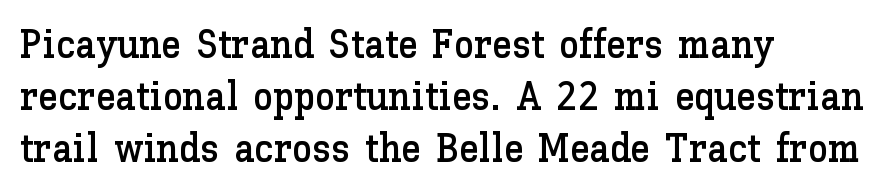
The image shows 40 px text type, upright; set left-aligned, normal line spacing (1.3x), normal letter spacing, not underlined; low stroke contrast and a medium x-height.
